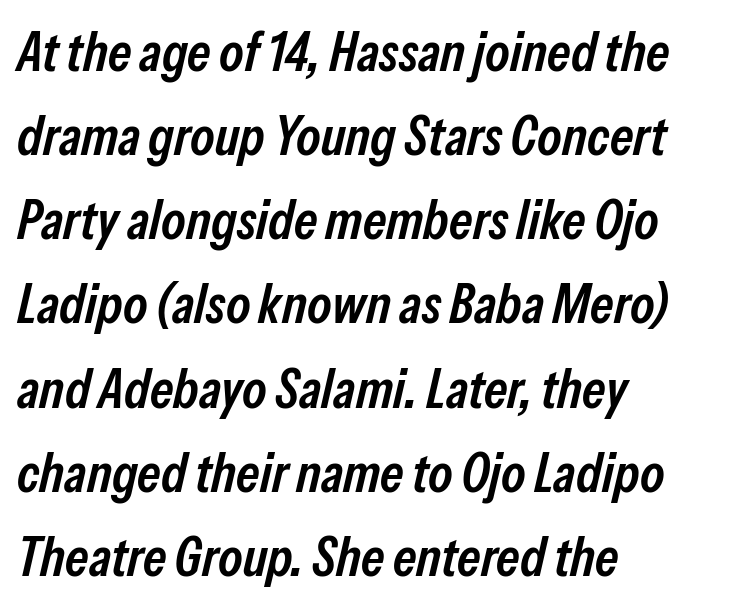
Q: Is the text bold? A: Semi-bold.
Q: Is the text italic (slanted)? A: Yes, it leans right by about 13 degrees.
Q: Is the text underlined? A: No.
Q: How is the paragraph aligned? A: Left-aligned.
Q: Is the spacing between letters normal or unusually wide? A: Normal.
Q: Is the spacing between lines tight, normal or loose? A: Normal.
Q: Width (condensed, normal, or wide)? A: Condensed.
Q: Stroke contrast? A: Low.
Q: x-height? A: Medium.
Q: Monospaced? A: No.
